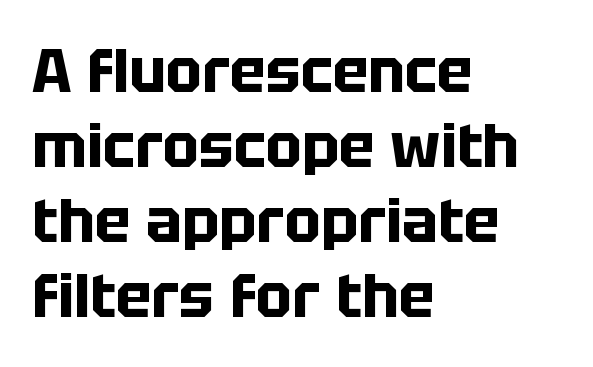
{"serif": "no", "italic": "no", "bold": "yes", "weight": "bold", "width": "normal", "stroke_contrast": "low", "x_height": "large", "monospaced": "no", "underline": "no", "align": "left", "line_spacing": "normal", "line_spacing_ratio": 1.25, "letter_spacing": "normal", "letter_spacing_em": 0.0, "glyph_px": 60}
